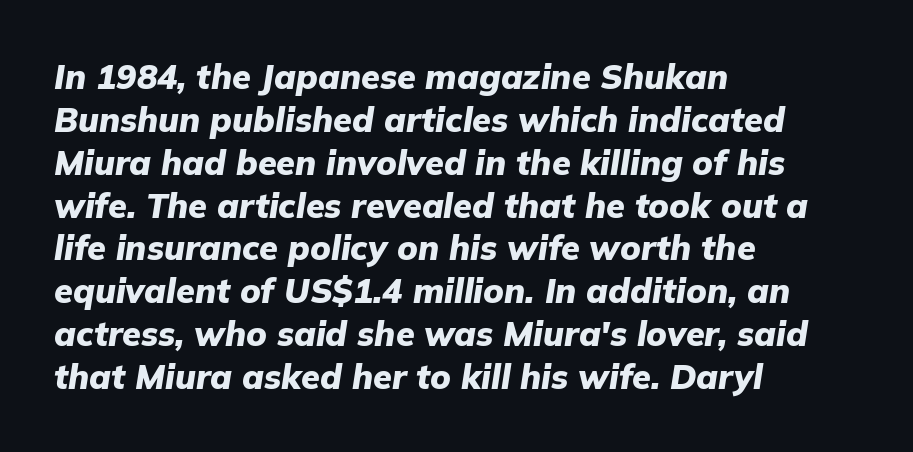
Students, observe: this is what conventionally led text looks like. Check under the words: just untouched page. Pretty heavy lettering here — definitely bold. Here the glyphs are tracked normally, forming tight word shapes. This sample has the flowing, uneven cadence of proportional lettering.
